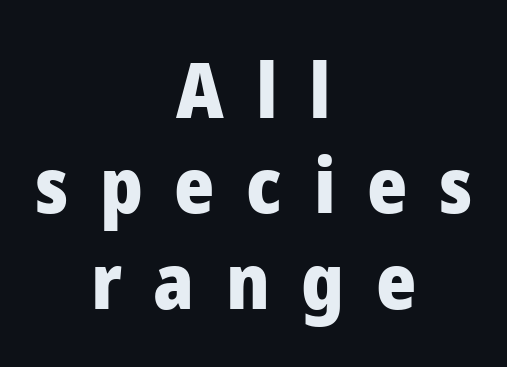
{"serif": "no", "italic": "no", "bold": "yes", "weight": "heavy", "width": "normal", "stroke_contrast": "low", "x_height": "medium", "monospaced": "no", "underline": "no", "align": "center", "line_spacing_ratio": 1.24, "letter_spacing": "wide", "letter_spacing_em": 0.41, "glyph_px": 77}
